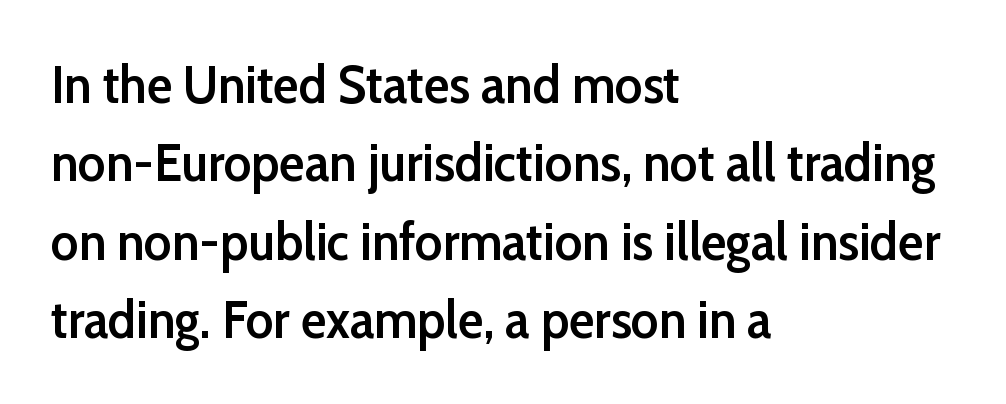
The image shows 53 px semibold sans-serif type, upright; set left-aligned, normal line spacing (1.48x), normal letter spacing, not underlined; low stroke contrast and a medium x-height.
